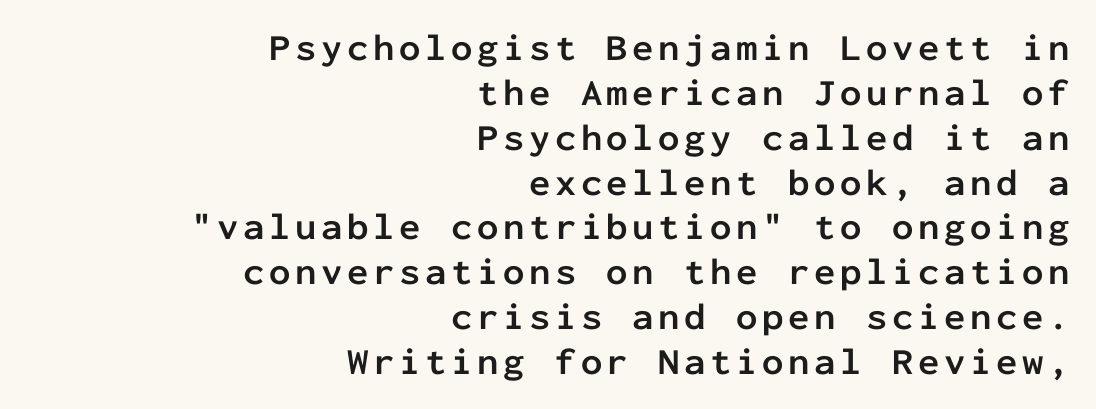
Q: Is the text bold? A: Yes.
Q: Is the text italic (slanted)? A: No, it is upright.
Q: Is the typeface a serif or a sans-serif typeface? A: Sans-serif.
Q: Is the text underlined? A: No.
Q: How is the paragraph aligned? A: Right-aligned.
Q: Width (condensed, normal, or wide)? A: Normal.
Q: Stroke contrast? A: Low.
Q: x-height? A: Medium.
Q: Monospaced? A: Yes.
